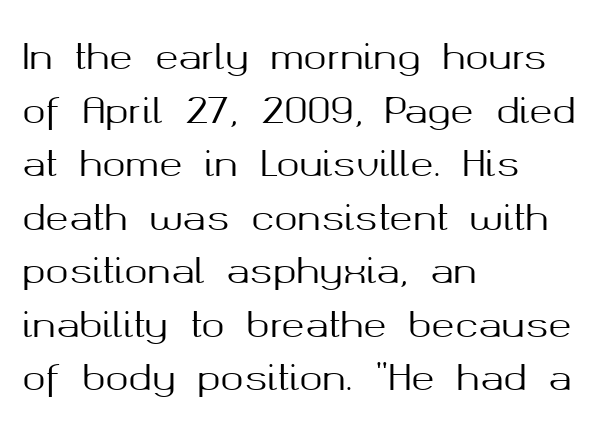
Q: Is the text italic (slanted)? A: No, it is upright.
Q: Is the typeface a serif or a sans-serif typeface? A: Sans-serif.
Q: Is the text underlined? A: No.
Q: How is the paragraph aligned? A: Left-aligned.
Q: Is the spacing between letters normal or unusually wide? A: Normal.
Q: Is the spacing between lines tight, normal or loose? A: Normal.
Q: Width (condensed, normal, or wide)? A: Normal.
Q: Stroke contrast? A: Medium.
Q: x-height? A: Medium.
Q: Monospaced? A: No.
